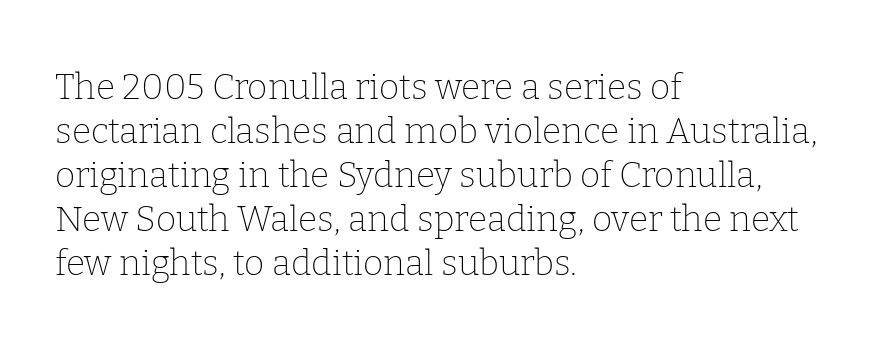
{"serif": "yes", "italic": "no", "bold": "no", "weight": "thin", "width": "normal", "stroke_contrast": "low", "x_height": "medium", "monospaced": "no", "underline": "no", "align": "left", "line_spacing": "normal", "line_spacing_ratio": 1.26, "letter_spacing": "normal", "letter_spacing_em": 0.0, "glyph_px": 35}
